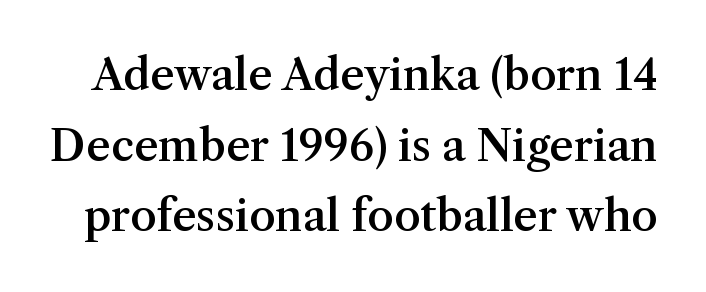
The image shows 43 px semibold serif type, upright; set normal line spacing (1.64x), normal letter spacing, not underlined; medium stroke contrast and a medium x-height.
